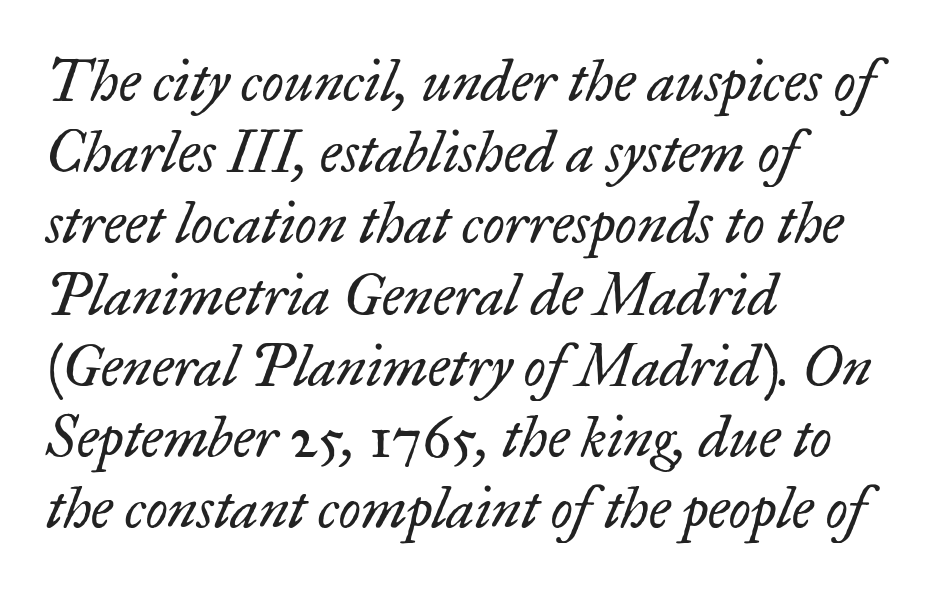
{"serif": "yes", "italic": "yes", "lean": "right", "slant_degrees": 17, "bold": "no", "weight": "regular", "width": "normal", "stroke_contrast": "low", "x_height": "small", "monospaced": "no", "underline": "no", "align": "left", "line_spacing": "normal", "line_spacing_ratio": 1.25, "letter_spacing": "normal", "letter_spacing_em": 0.0, "glyph_px": 57}
